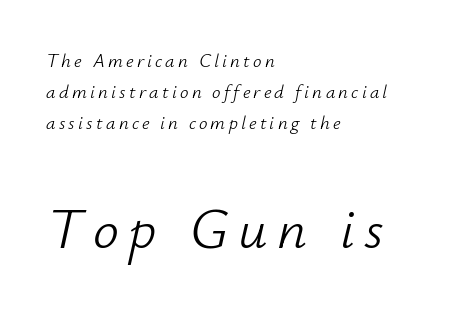
{"italic": "yes", "lean": "right", "slant_degrees": 12, "bold": "no", "weight": "light", "width": "normal", "stroke_contrast": "low", "x_height": "small", "monospaced": "no", "underline": "no", "align": "left", "line_spacing": "normal", "line_spacing_ratio": 1.64, "larger_block": "second", "size_ratio": 3.05, "glyph_px": 58}
